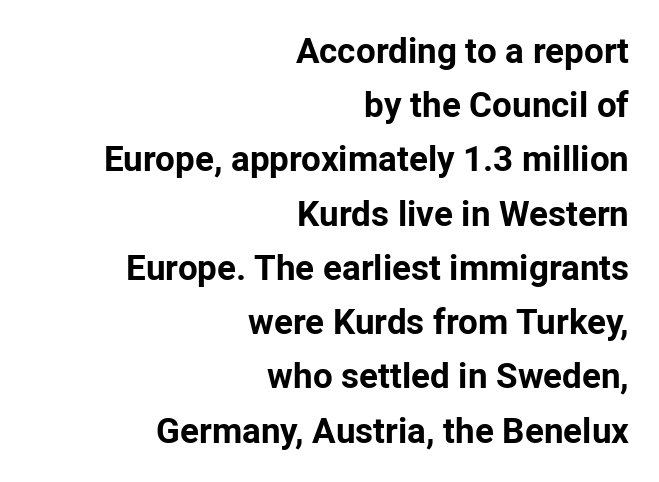
Does the copy run flush right? Yes — the right margin is perfectly even. Note the varied advance widths — an 'i' is clearly narrower than an 'm'. Descender tails drop into unmarked territory. Pretty heavy lettering here — definitely bold.
